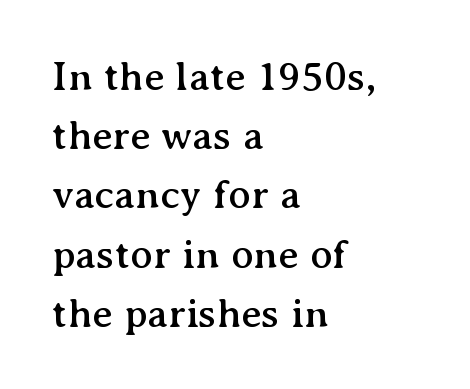
The image shows 42 px serif type, upright; set left-aligned, normal line spacing (1.41x), normal letter spacing, not underlined; medium stroke contrast and a medium x-height.
